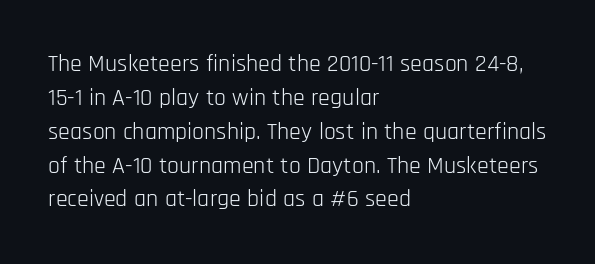
Q: Is the text bold? A: No.
Q: Is the text italic (slanted)? A: No, it is upright.
Q: Is the text underlined? A: No.
Q: How is the paragraph aligned? A: Left-aligned.
Q: Is the spacing between letters normal or unusually wide? A: Normal.
Q: Is the spacing between lines tight, normal or loose? A: Normal.
